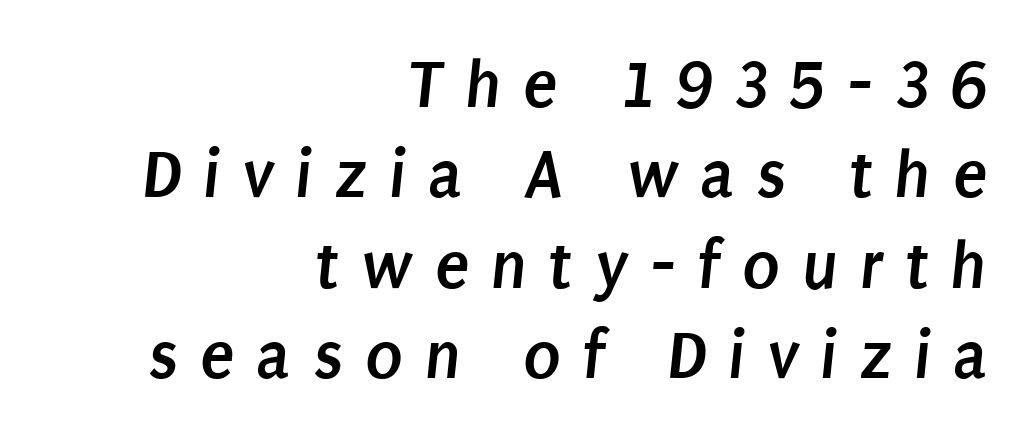
The image shows 70 px semibold, condensed sans-serif type; set right-aligned, normal line spacing (1.29x), unusually wide letter spacing (+0.31 em), not underlined; low stroke contrast and a large x-height.
